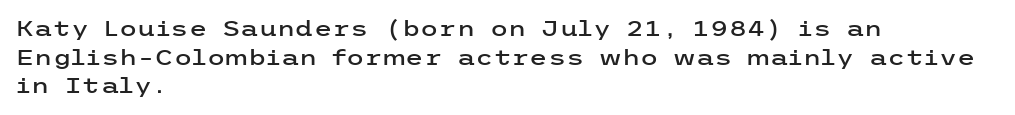
{"italic": "no", "underline": "no", "align": "left", "line_spacing": "normal", "line_spacing_ratio": 1.36, "letter_spacing": "normal", "letter_spacing_em": 0.0, "glyph_px": 21}
